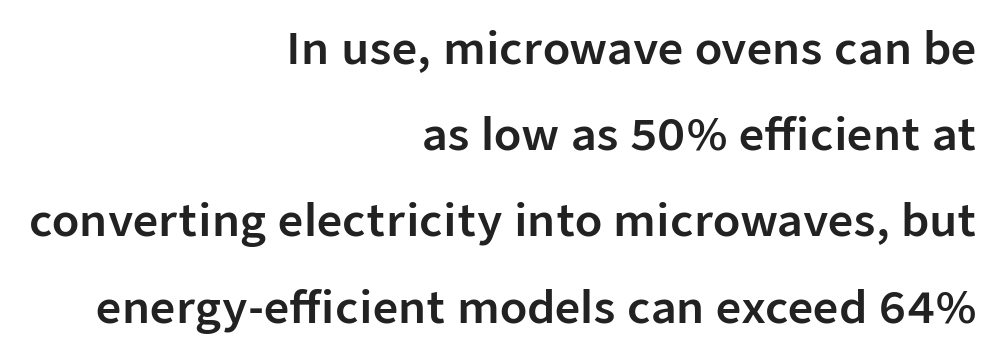
Typeset ragged left — the right edge is the straight one. Bare-footed words on every line. The letters stand straight up with perfectly vertical stems. The space between consecutive lines is lavish.
